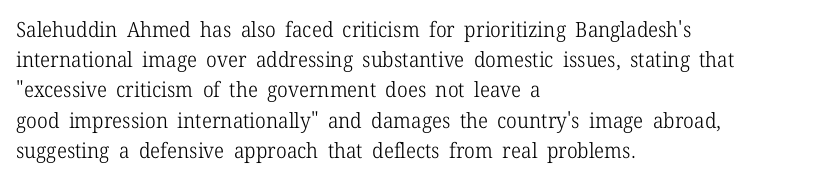
Regarding leading, the lines here are spaced in the standard way. Underline: absent. A classic flush-left, rag-right setting is used for this passage. Every character sits straight up, as roman type does.
